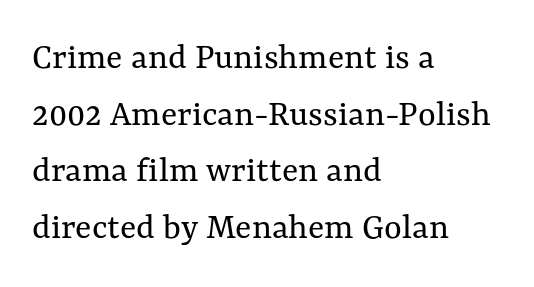
Q: Is the text bold? A: No.
Q: Is the text italic (slanted)? A: No, it is upright.
Q: Is the text underlined? A: No.
Q: How is the paragraph aligned? A: Left-aligned.
Q: Is the spacing between letters normal or unusually wide? A: Normal.
Q: Is the spacing between lines tight, normal or loose? A: Normal.
Q: Width (condensed, normal, or wide)? A: Normal.
Q: Stroke contrast? A: Medium.
Q: x-height? A: Medium.
Q: Monospaced? A: No.
